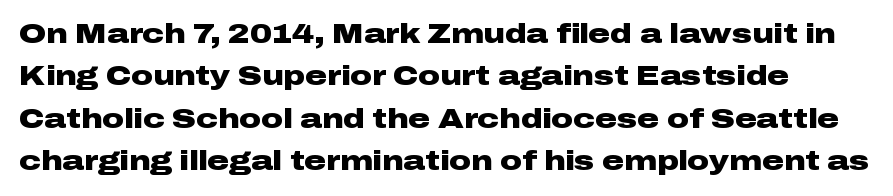
Q: Is the text bold? A: Yes.
Q: Is the text italic (slanted)? A: No, it is upright.
Q: Is the text underlined? A: No.
Q: Is the spacing between letters normal or unusually wide? A: Normal.
Q: Is the spacing between lines tight, normal or loose? A: Normal.
